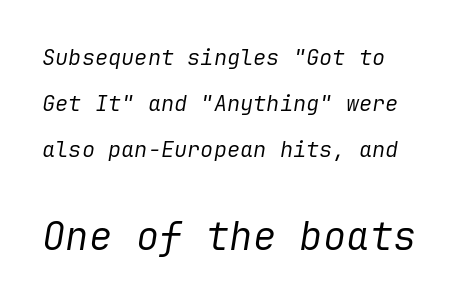
The image shows 39 px regular-weight type, italic (leaning right); set loose line spacing (2.08x), normal letter spacing, not underlined; the second (bottom) block is 1.77x larger; low stroke contrast and a medium x-height.
